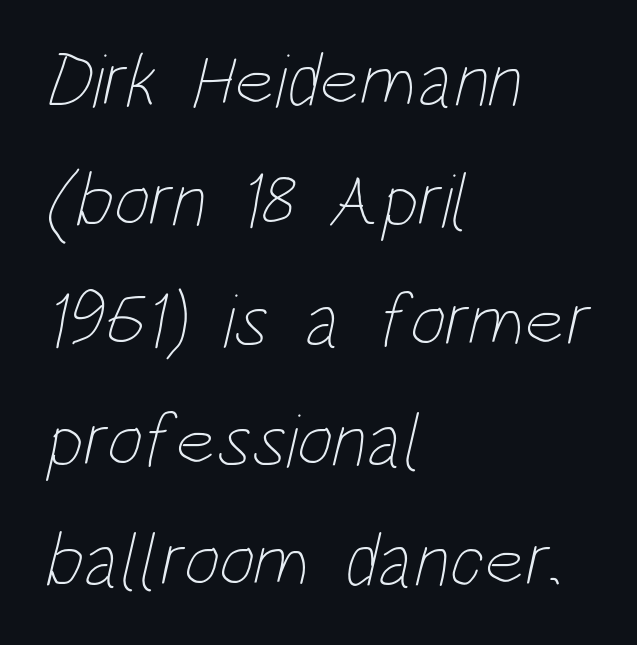
The image shows 77 px thin, condensed type; set left-aligned, normal line spacing (1.56x), normal letter spacing, not underlined; low stroke contrast and a large x-height.
